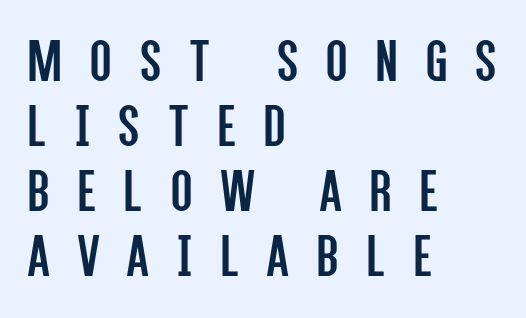
Q: Is the text bold? A: No.
Q: Is the text italic (slanted)? A: No, it is upright.
Q: Is the typeface a serif or a sans-serif typeface? A: Sans-serif.
Q: Is the text underlined? A: No.
Q: How is the paragraph aligned? A: Left-aligned.
Q: Is the spacing between letters normal or unusually wide? A: Unusually wide.
Q: Is the spacing between lines tight, normal or loose? A: Tight.
Q: Width (condensed, normal, or wide)? A: Condensed.
Q: Stroke contrast? A: Low.
Q: x-height? A: Large.
Q: Monospaced? A: No.
